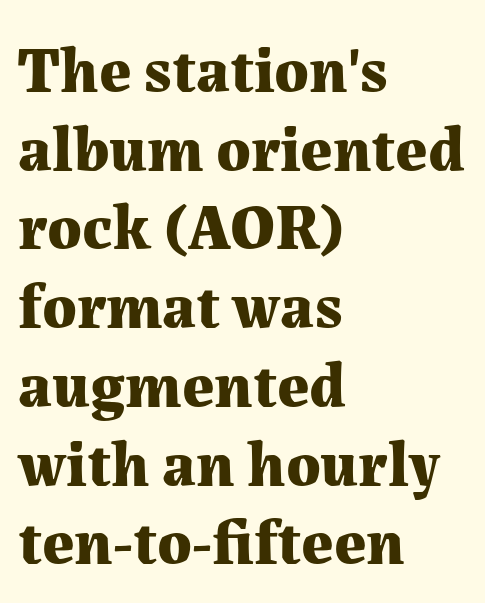
{"serif": "yes", "italic": "no", "bold": "yes", "weight": "bold", "width": "normal", "stroke_contrast": "medium", "x_height": "medium", "monospaced": "no", "underline": "no", "align": "left", "line_spacing_ratio": 1.23, "letter_spacing": "normal", "letter_spacing_em": 0.0, "glyph_px": 64}
